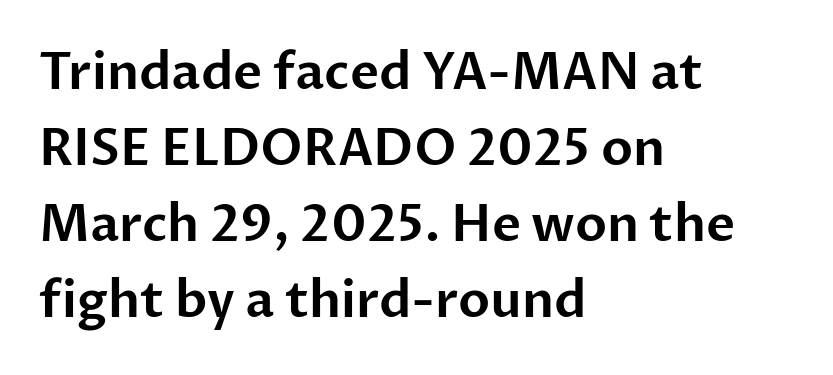
Note the varied advance widths — an 'i' is clearly narrower than an 'm'. A sans-serif font was chosen for this passage. Upright lettering throughout. Spacing between characters is what you'd get straight out of the box.
